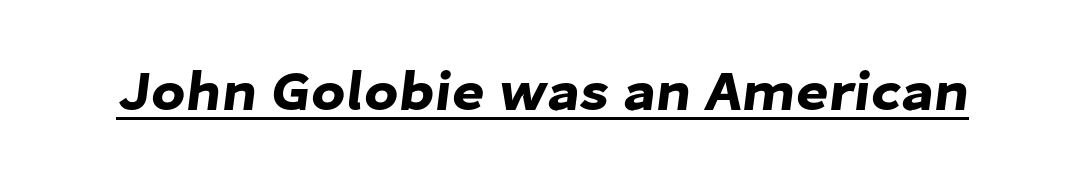
Looks like regular typesetting: each glyph gets only the width it needs. The typeface chosen for these lines omits serifs. These characters rest on top of a visible drawn line. Observe the ordinary spacing: letters are neighbours, not strangers.
